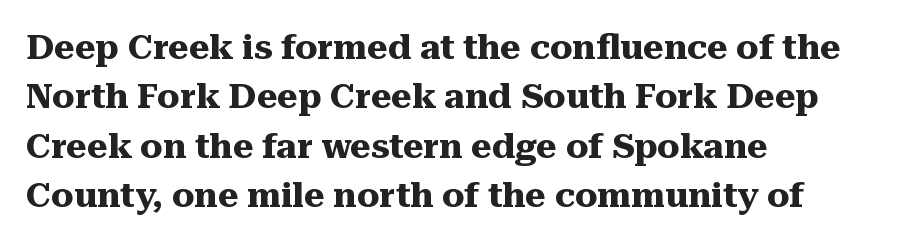
The image shows 35 px heavy serif type, upright; set left-aligned, normal line spacing (1.41x), normal letter spacing, not underlined; medium stroke contrast and a medium x-height.
